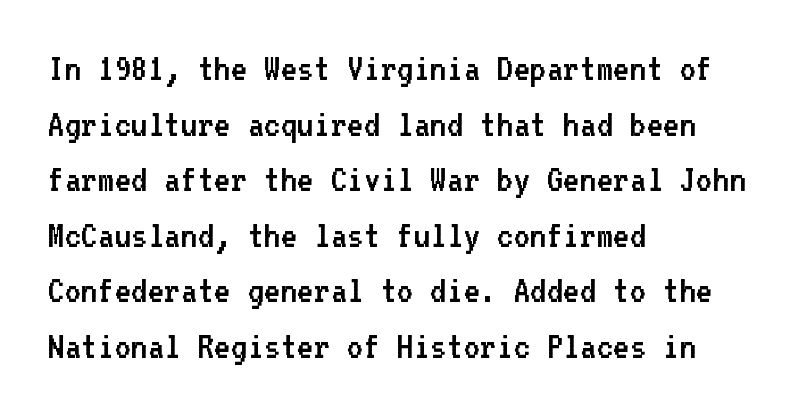
{"serif": "no", "italic": "no", "bold": "no", "weight": "regular", "width": "normal", "stroke_contrast": "low", "x_height": "medium", "monospaced": "yes", "underline": "no", "align": "left", "line_spacing": "normal", "line_spacing_ratio": 1.39, "letter_spacing": "normal", "letter_spacing_em": 0.0, "glyph_px": 40}
